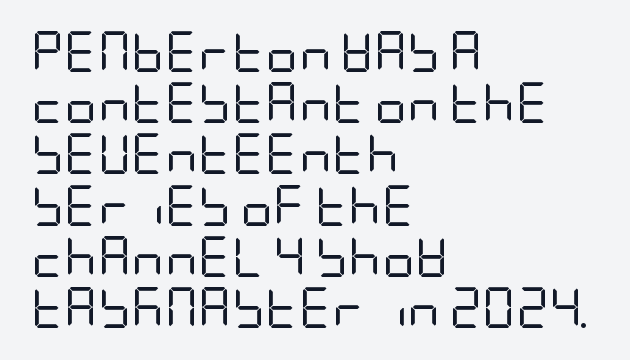
The image shows 41 px regular-weight, condensed sans-serif type, upright; set left-aligned, normal line spacing (1.25x), normal letter spacing, not underlined; low stroke contrast and a large x-height.
